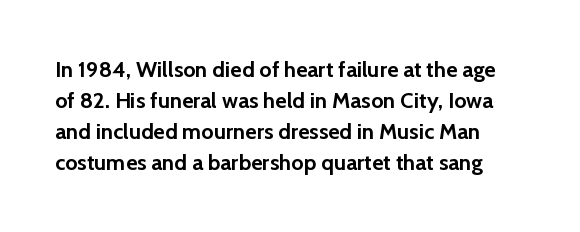
The lines sit at an ordinary, default distance from one another. The type sits square on the baseline with zero lean. Tracking here is standard; glyphs follow each other at the usual distance. The gap between lines stays unmarked. The letters are bold, with thick, heavy strokes.
